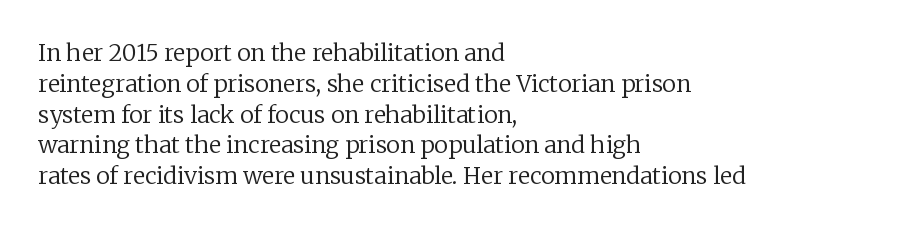
Descenders are the only things crossing below the line. The font sits on the lighter half of the weight spectrum, regular included. Does the copy run flush right? No — it runs flush left. Vertically, the passage feels balanced, rows spaced as you'd expect.
